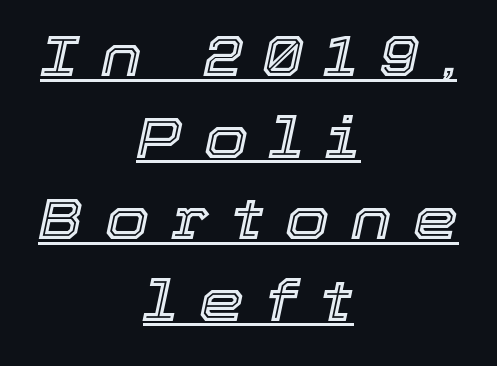
In terms of posture, this sample is oblique. Leading: standard. Decoration check: the copy is underlined. This rendering widens character spacing well past its baseline value.
